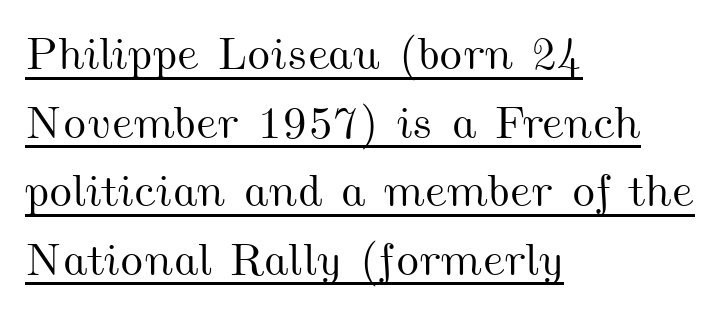
Q: Is the text underlined? A: Yes.
Q: How is the paragraph aligned? A: Left-aligned.
Q: Is the spacing between letters normal or unusually wide? A: Normal.
Q: Is the spacing between lines tight, normal or loose? A: Normal.
Q: Width (condensed, normal, or wide)? A: Wide.
Q: Stroke contrast? A: Medium.
Q: x-height? A: Small.
Q: Monospaced? A: No.
